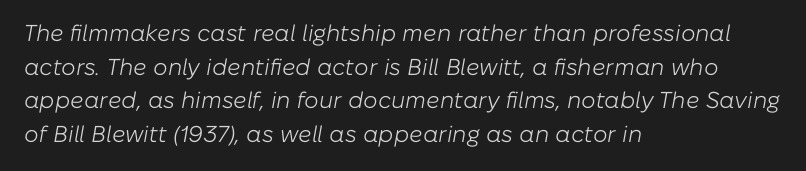
A classic flush-left, rag-right setting is used for this passage. Quick note: italic. Plain, unruled lines of type. No heavy texture on the line: the type isn't bold. The face used here is rendered with its standard letterfit.
